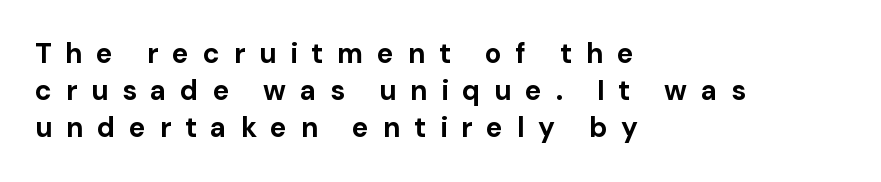
Q: Is the text bold? A: Yes.
Q: Is the text italic (slanted)? A: No, it is upright.
Q: Is the typeface a serif or a sans-serif typeface? A: Sans-serif.
Q: Is the text underlined? A: No.
Q: How is the paragraph aligned? A: Left-aligned.
Q: Is the spacing between letters normal or unusually wide? A: Unusually wide.
Q: Is the spacing between lines tight, normal or loose? A: Normal.
Q: Width (condensed, normal, or wide)? A: Normal.
Q: Stroke contrast? A: Low.
Q: x-height? A: Medium.
Q: Monospaced? A: No.
